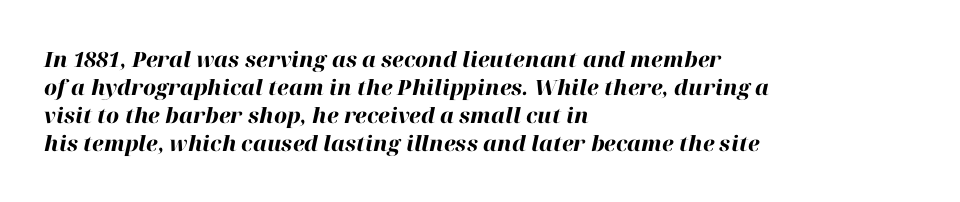
The image shows 21 px bold type, italic (leaning right); set left-aligned, normal line spacing (1.33x), normal letter spacing, not underlined.
